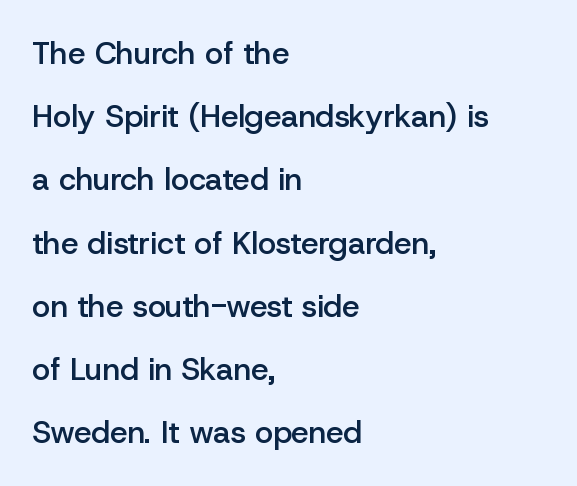
{"serif": "no", "italic": "no", "bold": "semi", "weight": "semibold", "width": "normal", "stroke_contrast": "low", "x_height": "medium", "monospaced": "no", "underline": "no", "align": "left", "line_spacing": "loose", "line_spacing_ratio": 2.04, "letter_spacing": "normal", "letter_spacing_em": 0.0, "glyph_px": 31}
